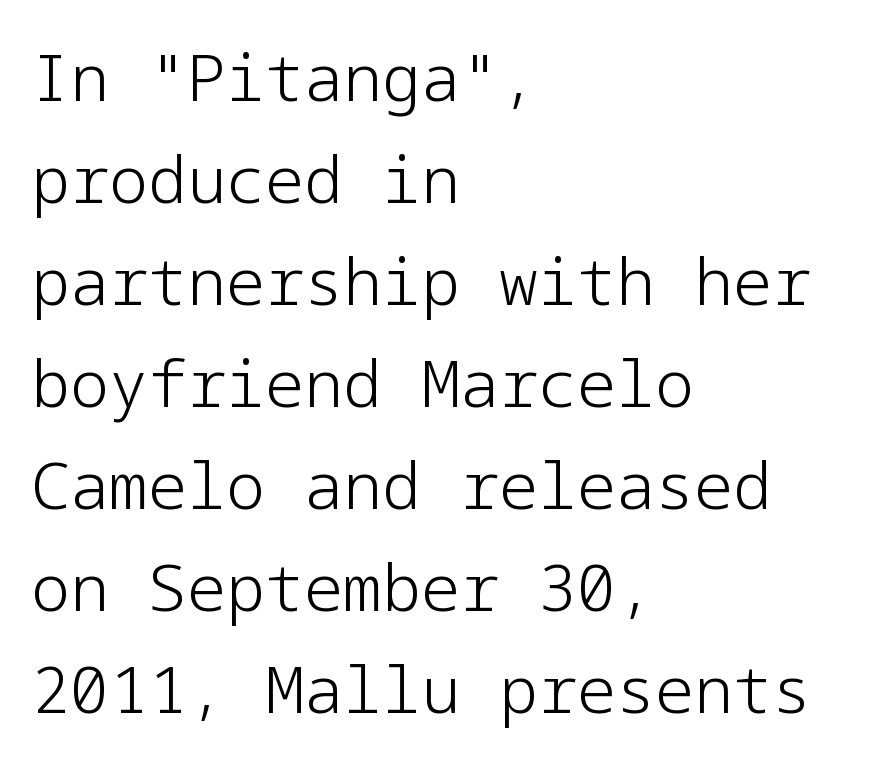
The axis of the letterforms is exactly vertical. The typesetter chose a ragged-right arrangement here. The face looks like a standard text weight, possibly lighter. Font category for this specimen: sans-serif. Does the leading feel generous? No, just average.
